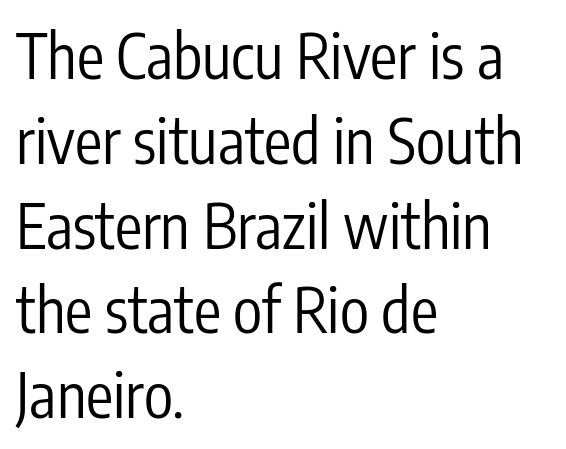
The rendering anchors every line to the left-hand side. Note the varied advance widths — an 'i' is clearly narrower than an 'm'. The characters are drawn with everyday or finer stroke widths. The passage shown stacks its lines at a standard gap. Is this a sans? Yes — the strokes have no serifs. Beneath every word, the page is bare.
